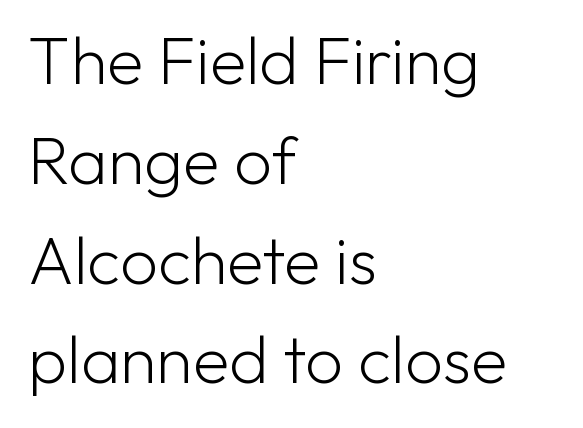
{"serif": "no", "italic": "no", "bold": "no", "weight": "light", "width": "normal", "stroke_contrast": "low", "x_height": "medium", "monospaced": "no", "underline": "no", "align": "left", "line_spacing": "normal", "line_spacing_ratio": 1.49, "letter_spacing": "normal", "letter_spacing_em": 0.0, "glyph_px": 67}
